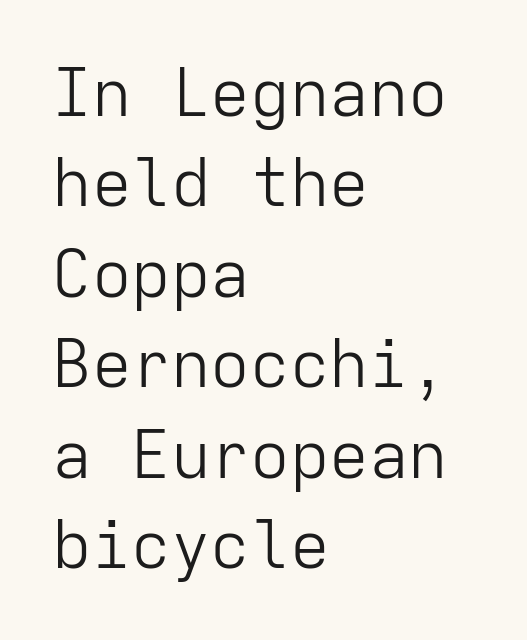
Q: Is the text bold? A: No.
Q: Is the text italic (slanted)? A: No, it is upright.
Q: Is the typeface a serif or a sans-serif typeface? A: Sans-serif.
Q: Is the text underlined? A: No.
Q: How is the paragraph aligned? A: Left-aligned.
Q: Is the spacing between letters normal or unusually wide? A: Normal.
Q: Is the spacing between lines tight, normal or loose? A: Normal.
Q: Width (condensed, normal, or wide)? A: Normal.
Q: Stroke contrast? A: Low.
Q: x-height? A: Medium.
Q: Monospaced? A: Yes.
